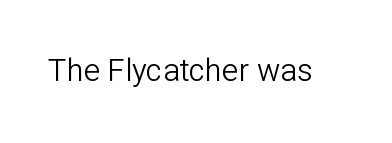
Q: Is the text bold? A: No.
Q: Is the text italic (slanted)? A: No, it is upright.
Q: Is the typeface a serif or a sans-serif typeface? A: Sans-serif.
Q: Is the text underlined? A: No.
Q: Is the spacing between letters normal or unusually wide? A: Normal.
Q: Width (condensed, normal, or wide)? A: Normal.
Q: Stroke contrast? A: Low.
Q: x-height? A: Medium.
Q: Monospaced? A: No.
